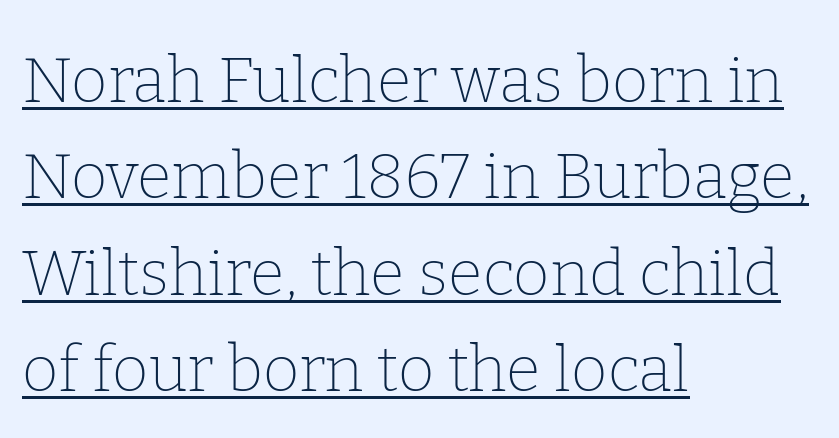
{"serif": "yes", "italic": "no", "bold": "no", "weight": "thin", "width": "normal", "stroke_contrast": "low", "x_height": "medium", "monospaced": "no", "underline": "yes", "align": "left", "line_spacing": "normal", "line_spacing_ratio": 1.53, "letter_spacing": "normal", "letter_spacing_em": 0.0, "glyph_px": 63}
